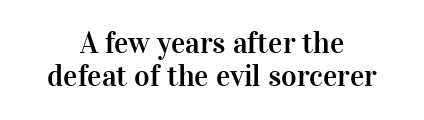
{"serif": "yes", "italic": "no", "width": "normal", "stroke_contrast": "high", "x_height": "medium", "monospaced": "no", "underline": "no", "align": "center", "line_spacing": "tight", "line_spacing_ratio": 1.11, "letter_spacing": "normal", "letter_spacing_em": 0.0, "glyph_px": 30}
